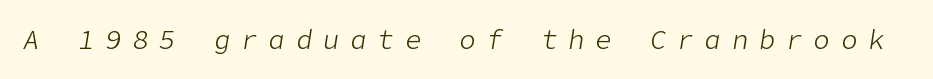
{"italic": "yes", "lean": "right", "slant_degrees": 9, "bold": "no", "underline": "no", "letter_spacing": "wide", "letter_spacing_em": 0.41, "glyph_px": 27}
